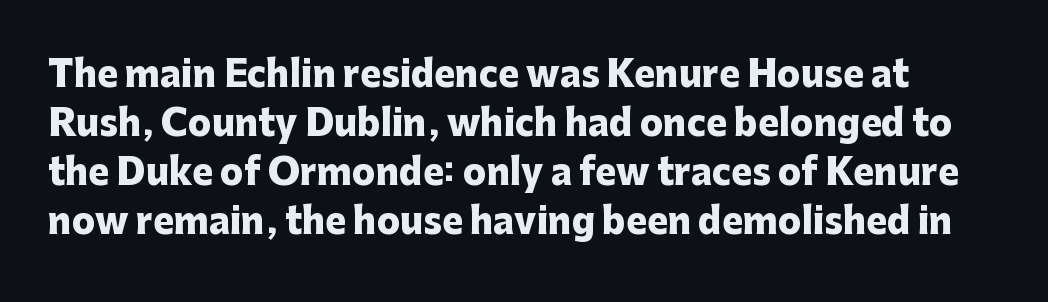
{"serif": "no", "italic": "no", "bold": "yes", "weight": "heavy", "width": "normal", "stroke_contrast": "low", "x_height": "medium", "monospaced": "no", "underline": "no", "line_spacing": "normal", "line_spacing_ratio": 1.4, "letter_spacing": "normal", "letter_spacing_em": 0.0, "glyph_px": 35}
